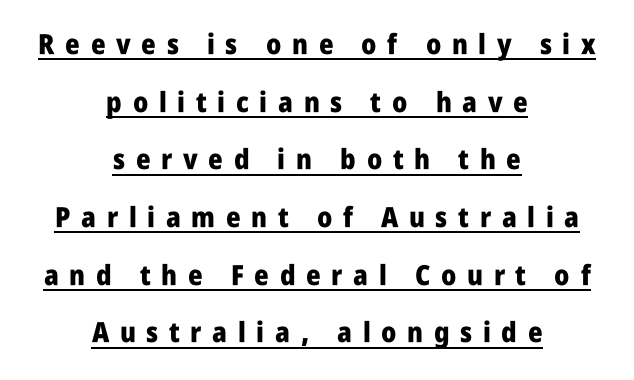
{"serif": "no", "italic": "no", "bold": "yes", "weight": "heavy", "width": "condensed", "stroke_contrast": "low", "x_height": "large", "monospaced": "no", "underline": "yes", "align": "center", "line_spacing": "loose", "line_spacing_ratio": 2.06, "letter_spacing": "wide", "letter_spacing_em": 0.38, "glyph_px": 28}
